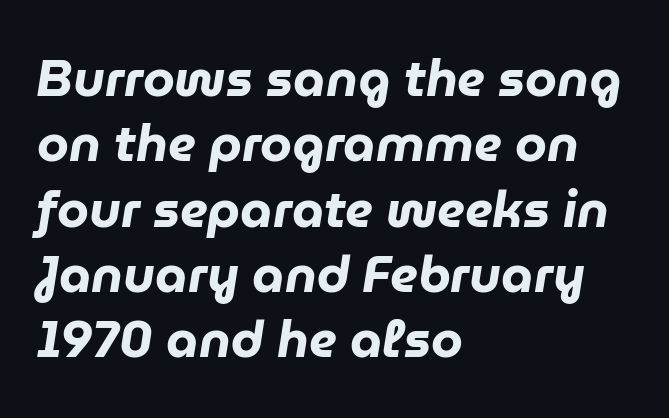
Q: Is the text bold? A: Yes.
Q: Is the text italic (slanted)? A: Yes, it leans right by about 9 degrees.
Q: Is the text underlined? A: No.
Q: How is the paragraph aligned? A: Left-aligned.
Q: Is the spacing between letters normal or unusually wide? A: Normal.
Q: Is the spacing between lines tight, normal or loose? A: Normal.
Q: Width (condensed, normal, or wide)? A: Normal.
Q: Stroke contrast? A: Low.
Q: x-height? A: Medium.
Q: Monospaced? A: No.
